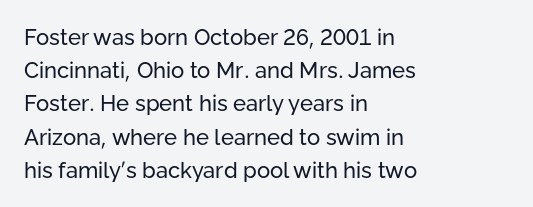
Q: Is the text bold? A: No.
Q: Is the text italic (slanted)? A: No, it is upright.
Q: Is the text underlined? A: No.
Q: How is the paragraph aligned? A: Left-aligned.
Q: Is the spacing between letters normal or unusually wide? A: Normal.
Q: Is the spacing between lines tight, normal or loose? A: Normal.
